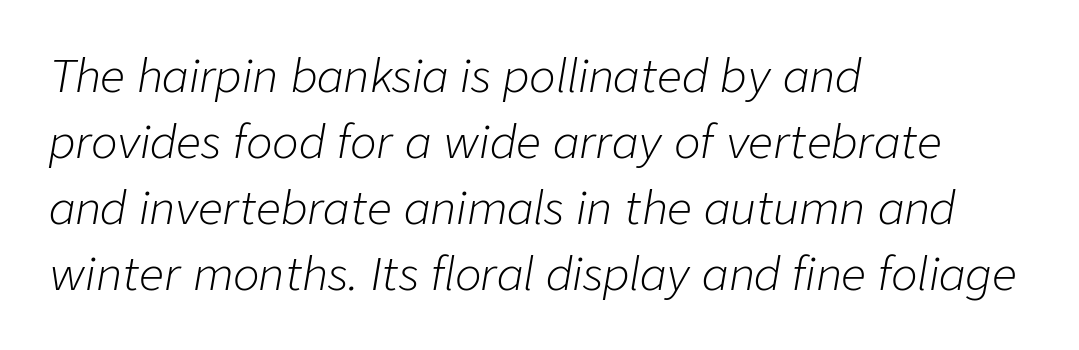
The image shows 44 px light type, italic (leaning right); set left-aligned, normal line spacing (1.5x), normal letter spacing, not underlined; low stroke contrast and a medium x-height.
